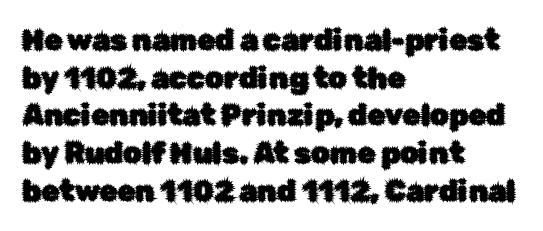
{"serif": "no", "italic": "no", "width": "normal", "stroke_contrast": "low", "x_height": "medium", "monospaced": "no", "underline": "no", "align": "left", "line_spacing": "normal", "line_spacing_ratio": 1.3, "letter_spacing": "normal", "letter_spacing_em": 0.0, "glyph_px": 29}
